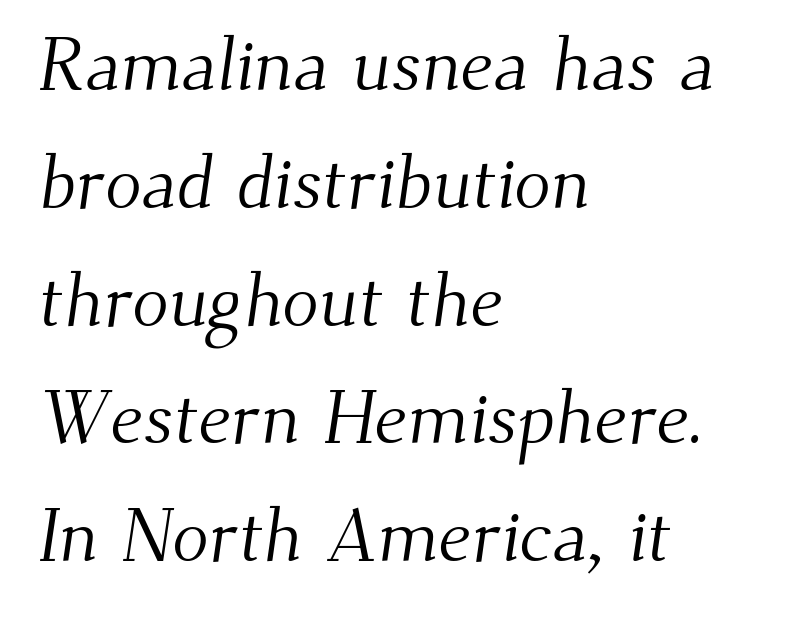
{"serif": "yes", "bold": "no", "weight": "light", "width": "normal", "stroke_contrast": "medium", "x_height": "small", "monospaced": "no", "underline": "no", "align": "left", "line_spacing": "normal", "line_spacing_ratio": 1.55, "letter_spacing": "normal", "letter_spacing_em": 0.0, "glyph_px": 76}
